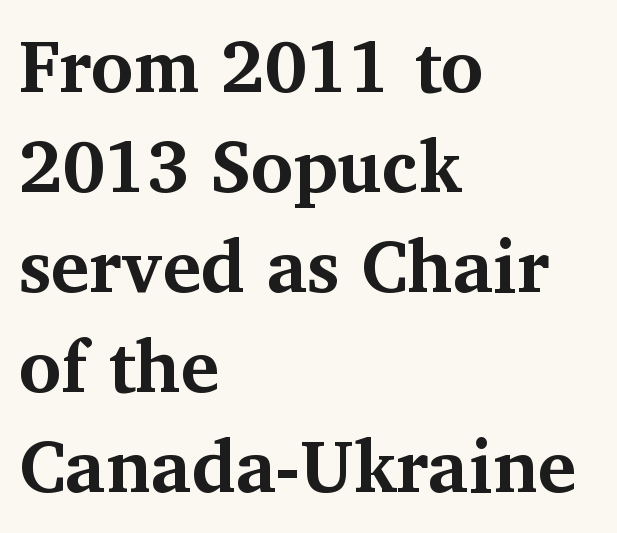
{"serif": "yes", "italic": "no", "bold": "yes", "weight": "bold", "width": "normal", "stroke_contrast": "medium", "x_height": "medium", "monospaced": "no", "underline": "no", "align": "left", "line_spacing": "normal", "line_spacing_ratio": 1.37, "letter_spacing": "normal", "letter_spacing_em": 0.0, "glyph_px": 73}
